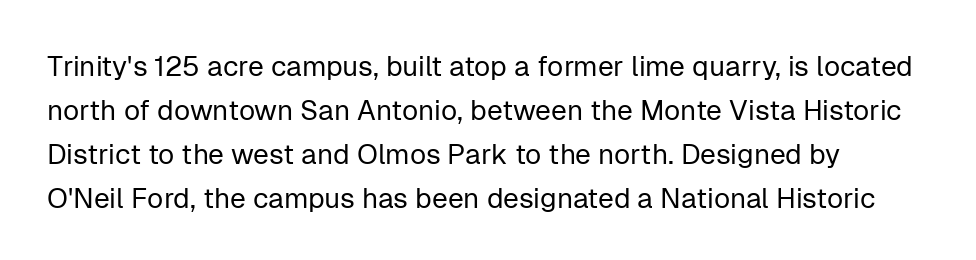
{"serif": "no", "italic": "no", "bold": "no", "weight": "regular", "width": "normal", "stroke_contrast": "low", "x_height": "medium", "monospaced": "no", "underline": "no", "align": "left", "line_spacing": "normal", "line_spacing_ratio": 1.57, "letter_spacing": "normal", "letter_spacing_em": 0.0, "glyph_px": 28}
